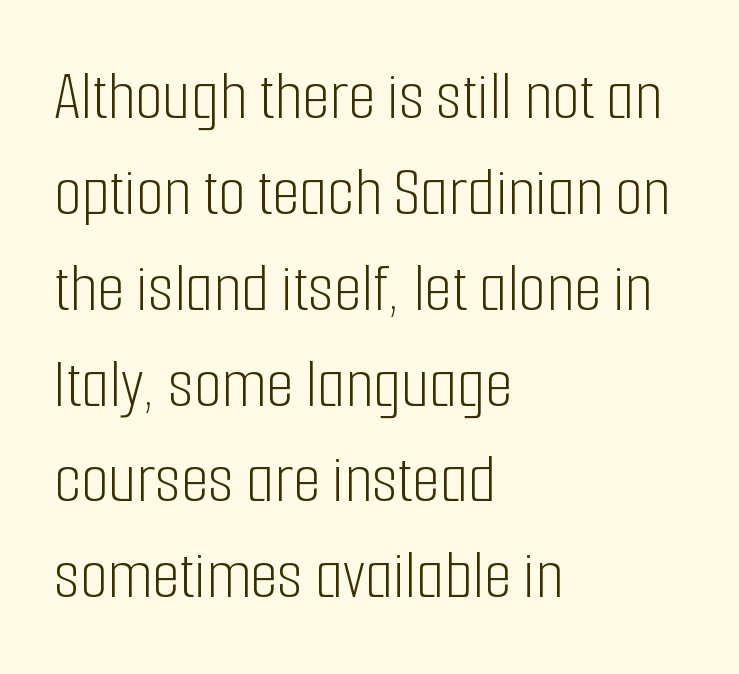
Q: Is the text bold? A: No.
Q: Is the text italic (slanted)? A: No, it is upright.
Q: Is the typeface a serif or a sans-serif typeface? A: Sans-serif.
Q: Is the text underlined? A: No.
Q: How is the paragraph aligned? A: Left-aligned.
Q: Is the spacing between letters normal or unusually wide? A: Normal.
Q: Is the spacing between lines tight, normal or loose? A: Normal.
Q: Width (condensed, normal, or wide)? A: Condensed.
Q: Stroke contrast? A: Low.
Q: x-height? A: Medium.
Q: Monospaced? A: No.
